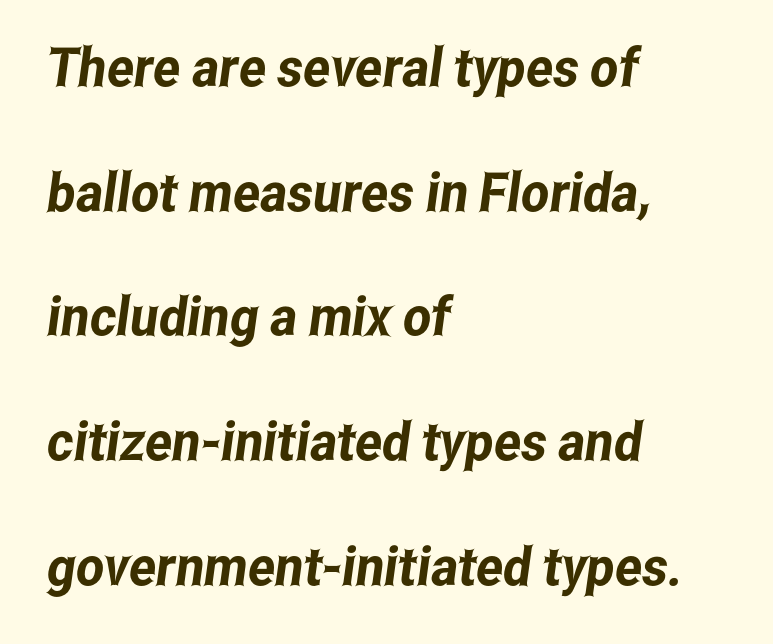
{"serif": "no", "width": "condensed", "stroke_contrast": "low", "x_height": "medium", "monospaced": "no", "underline": "no", "align": "left", "line_spacing": "loose", "line_spacing_ratio": 2.31, "letter_spacing": "normal", "letter_spacing_em": 0.0, "glyph_px": 54}
